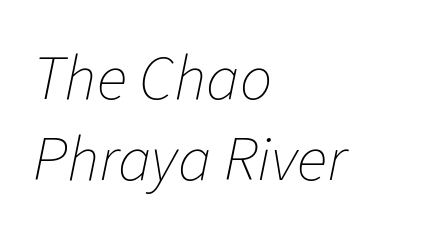
{"italic": "yes", "lean": "right", "slant_degrees": 11, "bold": "no", "weight": "thin", "width": "normal", "stroke_contrast": "low", "x_height": "medium", "monospaced": "no", "underline": "no", "align": "left", "line_spacing": "normal", "line_spacing_ratio": 1.26, "letter_spacing": "normal", "letter_spacing_em": 0.0, "glyph_px": 64}
